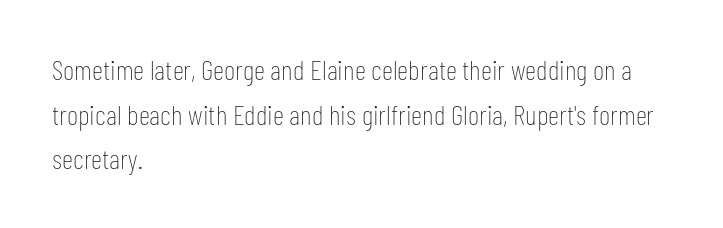
Does the type have serifs? No, each stem ends abruptly. These lines were composed using upright roman letters. Nothing heavy about these letters — not bold at all. In CSS terms this would be text-align: left. Is there much room between lines? A standard amount, neither cramped nor airy. The rendering keeps characters at their native spacing.
